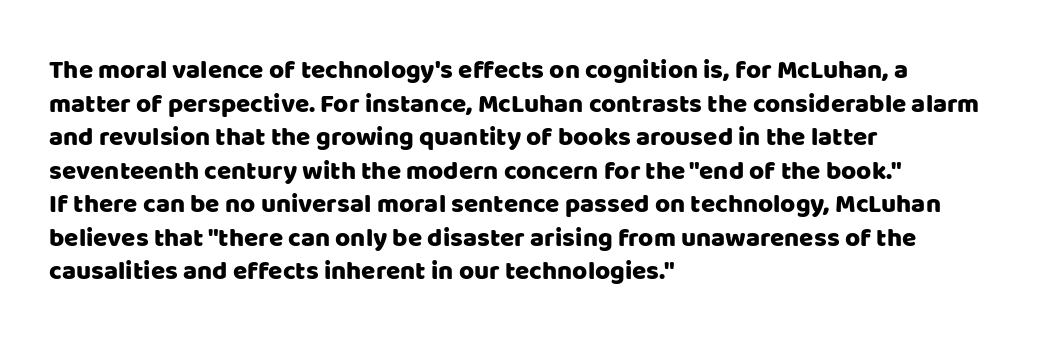
{"italic": "no", "underline": "no", "align": "left", "line_spacing": "normal", "line_spacing_ratio": 1.29, "letter_spacing": "normal", "letter_spacing_em": 0.0, "glyph_px": 26}
